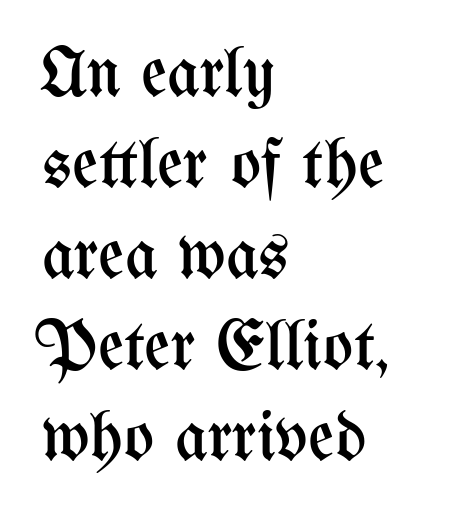
The image shows 71 px regular-weight, condensed type, upright; set left-aligned, normal line spacing (1.28x), normal letter spacing, not underlined; medium stroke contrast and a medium x-height.
